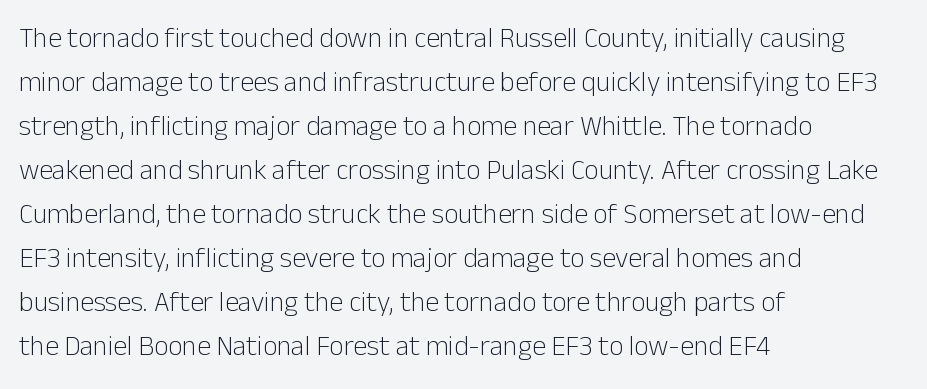
{"serif": "no", "italic": "no", "bold": "no", "weight": "light", "width": "normal", "stroke_contrast": "low", "x_height": "medium", "monospaced": "no", "underline": "no", "align": "left", "line_spacing": "normal", "line_spacing_ratio": 1.57, "letter_spacing": "normal", "letter_spacing_em": 0.0, "glyph_px": 28}
